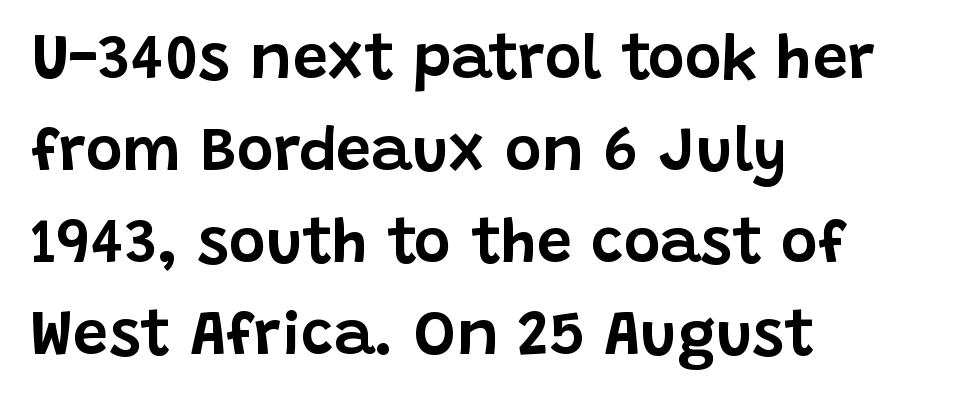
Q: Is the text italic (slanted)? A: No, it is upright.
Q: Is the typeface a serif or a sans-serif typeface? A: Sans-serif.
Q: Is the text underlined? A: No.
Q: How is the paragraph aligned? A: Left-aligned.
Q: Is the spacing between letters normal or unusually wide? A: Normal.
Q: Is the spacing between lines tight, normal or loose? A: Normal.
Q: Width (condensed, normal, or wide)? A: Normal.
Q: Stroke contrast? A: Low.
Q: x-height? A: Large.
Q: Monospaced? A: No.
